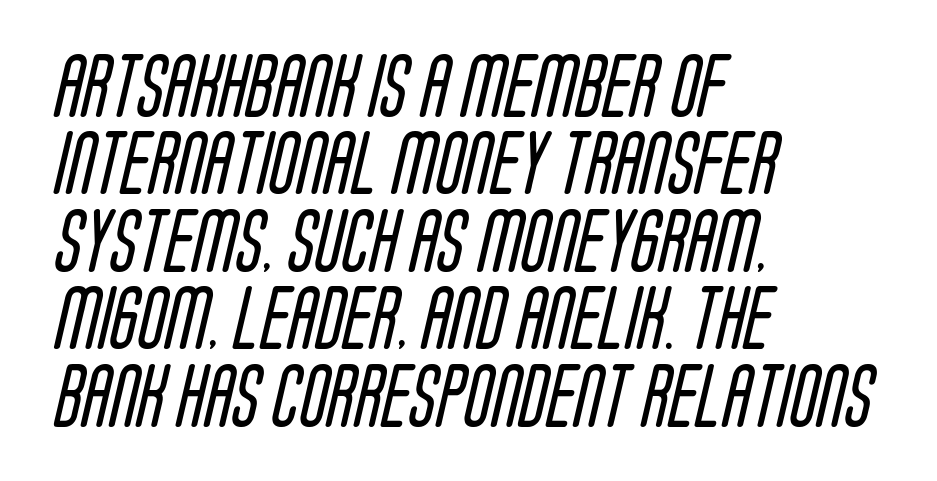
{"serif": "no", "bold": "no", "weight": "regular", "width": "condensed", "stroke_contrast": "low", "x_height": "large", "monospaced": "no", "underline": "no", "align": "left", "line_spacing_ratio": 1.21, "letter_spacing": "normal", "letter_spacing_em": 0.0, "glyph_px": 64}
